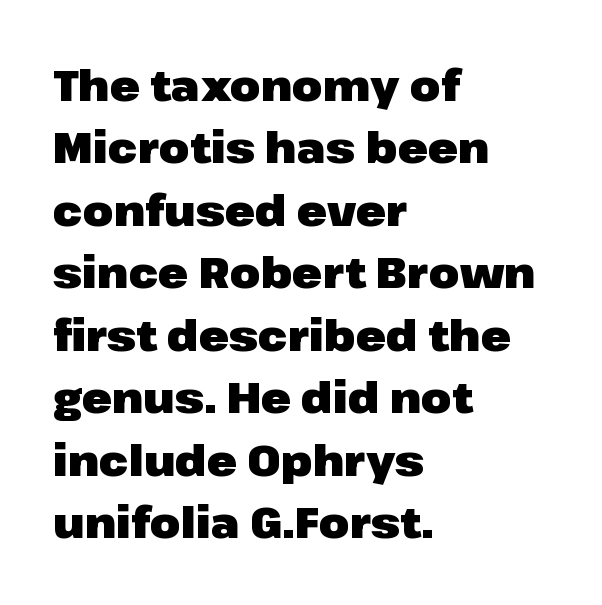
The image shows 44 px heavy sans-serif type, upright; set left-aligned, normal line spacing (1.42x), normal letter spacing, not underlined; low stroke contrast and a medium x-height.
